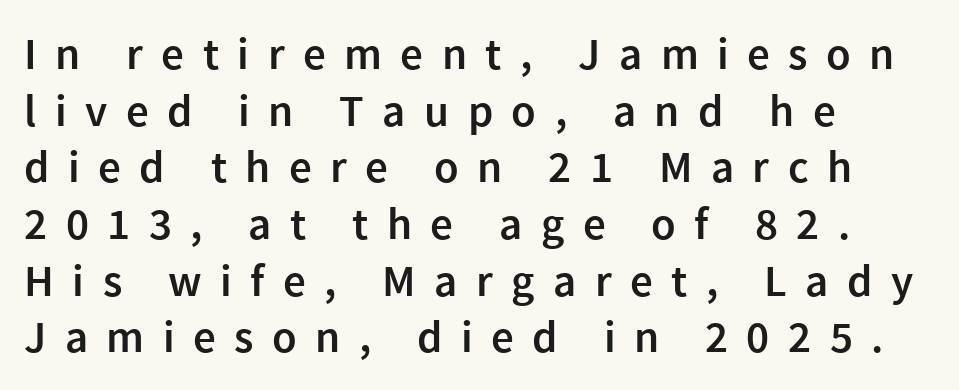
{"serif": "no", "italic": "no", "bold": "semi", "weight": "semibold", "width": "normal", "x_height": "medium", "monospaced": "no", "underline": "no", "align": "left", "line_spacing": "normal", "line_spacing_ratio": 1.26, "letter_spacing": "wide", "letter_spacing_em": 0.41, "glyph_px": 45}
